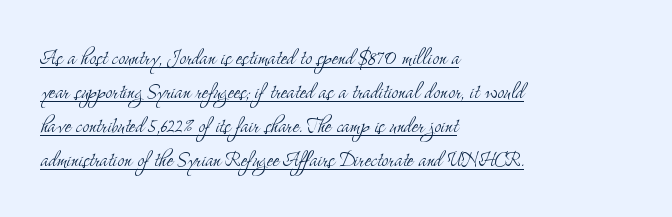
{"bold": "no", "underline": "yes", "align": "left", "line_spacing": "normal", "line_spacing_ratio": 1.31, "letter_spacing": "normal", "letter_spacing_em": 0.0, "glyph_px": 26}
